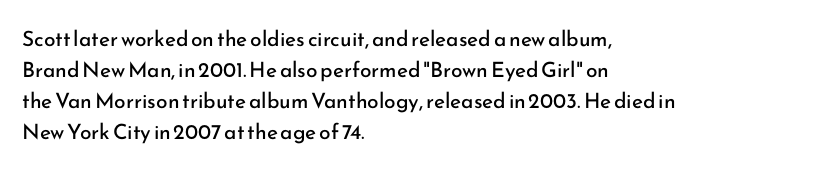
No chunkiness to these letters — they're not bold. The area under the type is left untouched. This rendering uses left alignment, leaving the right contour irregular. The font's upright variant was chosen for this text. Compared with typical body copy, the letter spacing here is the same.
